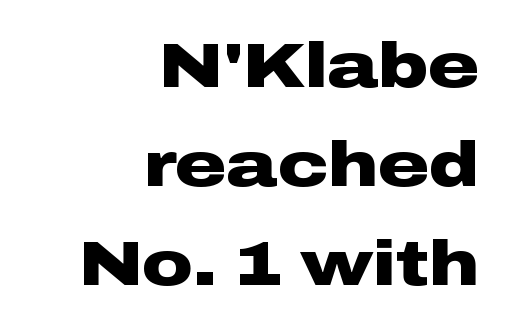
{"serif": "no", "italic": "no", "bold": "yes", "weight": "heavy", "width": "wide", "stroke_contrast": "low", "x_height": "medium", "monospaced": "no", "underline": "no", "align": "right", "line_spacing": "normal", "line_spacing_ratio": 1.57, "letter_spacing": "normal", "letter_spacing_em": 0.0, "glyph_px": 63}
